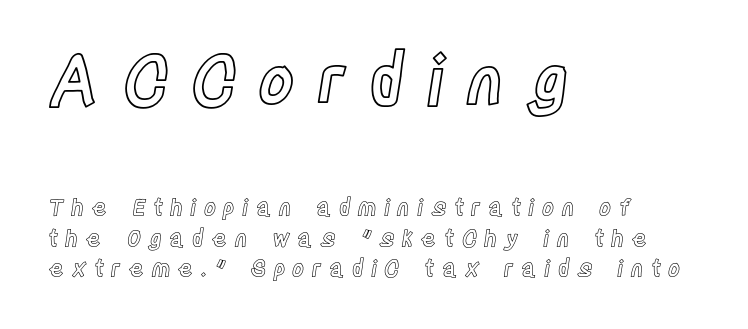
Compared with typical paragraphs, the rows here are spaced about the same. Honestly, there is no underline to notice here at all. Character size in the leading block exceeds that of the trailing block. Is this a fixed-width face? No — the glyphs have proportional, varying widths.
